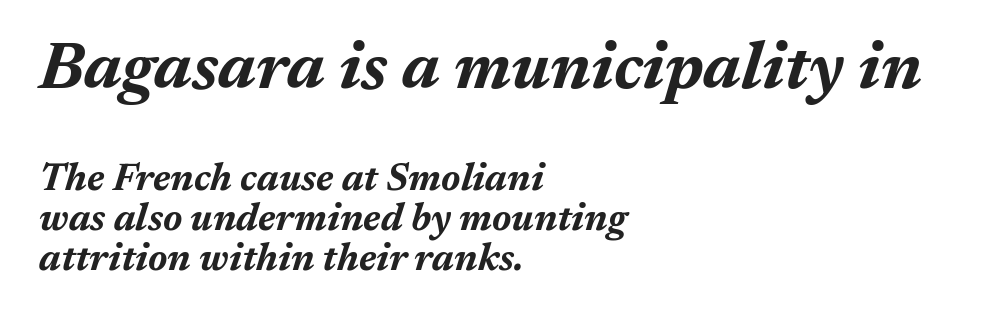
Check under the words: just untouched page. The face used here appears at its bigger size in the upper chunk. There's an unmistakable incline to the writing here. The letters are bold, with thick, heavy strokes.
